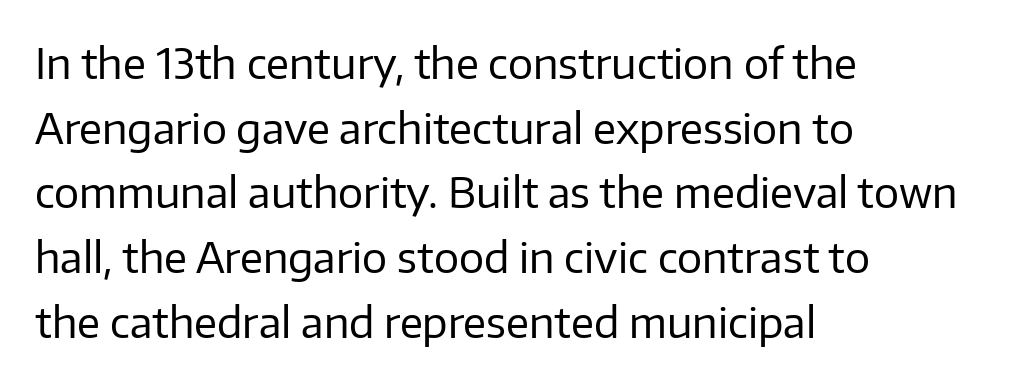
{"serif": "no", "italic": "no", "bold": "no", "weight": "regular", "width": "normal", "stroke_contrast": "low", "x_height": "medium", "monospaced": "no", "underline": "no", "align": "left", "line_spacing": "normal", "line_spacing_ratio": 1.54, "letter_spacing": "normal", "letter_spacing_em": 0.0, "glyph_px": 42}
